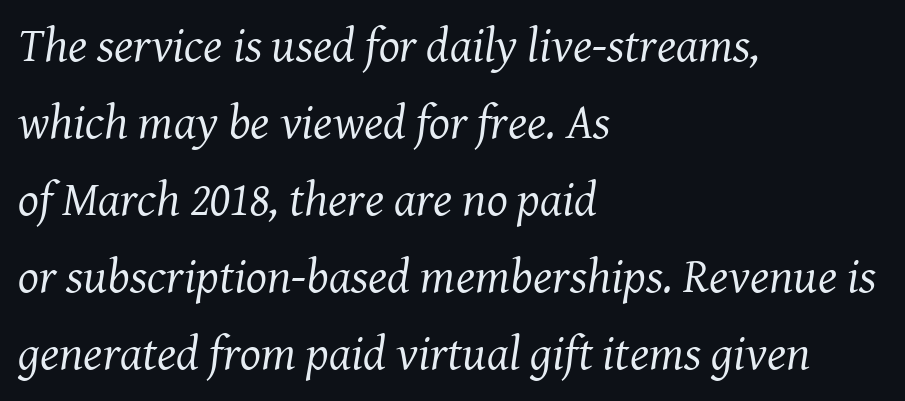
Nobody touched the tracking dial on this one. Regular leading. Character widths vary here, with narrow letters taking less room than wide ones. Unbolded letterforms with no extra heft. This sample uses a serif face. This rendering uses left alignment, leaving the right contour irregular.
